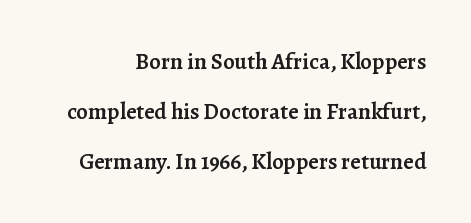
Q: Is the text bold? A: Semi-bold.
Q: Is the text italic (slanted)? A: No, it is upright.
Q: Is the text underlined? A: No.
Q: Is the spacing between letters normal or unusually wide? A: Normal.
Q: Is the spacing between lines tight, normal or loose? A: Loose.
